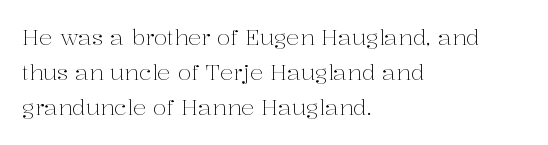
The image shows 22 px text type, upright; set left-aligned, normal line spacing (1.6x), normal letter spacing, not underlined.
